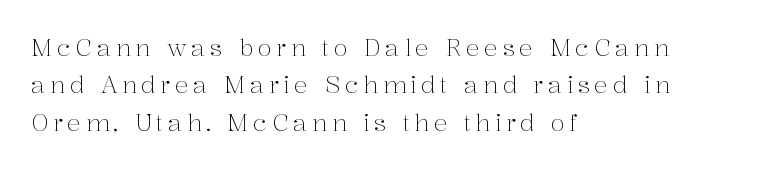
{"italic": "no", "bold": "no", "underline": "no", "align": "left", "line_spacing": "normal", "line_spacing_ratio": 1.63, "letter_spacing": "wide", "letter_spacing_em": 0.2, "glyph_px": 23}
